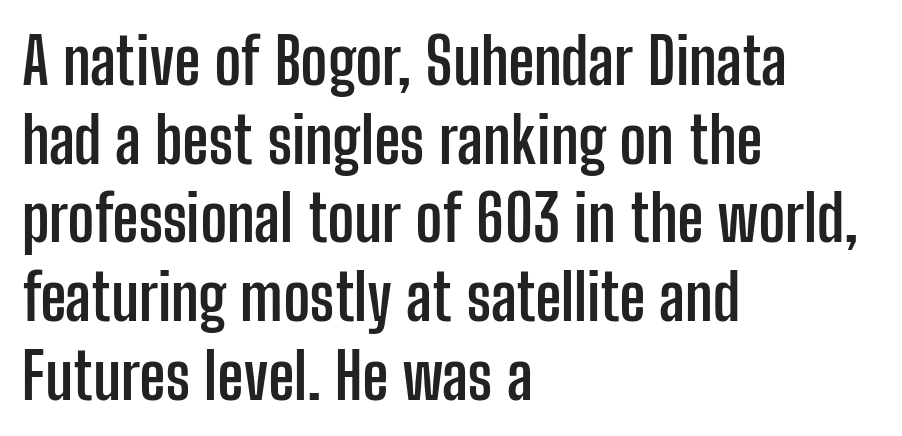
The image shows 64 px semibold, condensed sans-serif type, upright; set left-aligned, line spacing 1.23x, normal letter spacing, not underlined; low stroke contrast and a medium x-height.
